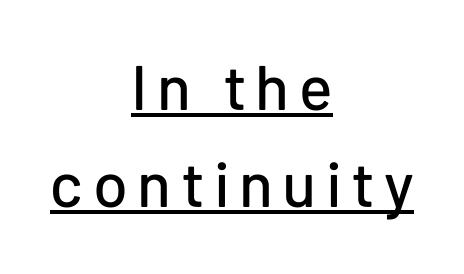
The image shows 63 px sans-serif type, upright; set centered, normal line spacing (1.54x), underlined; low stroke contrast and a medium x-height.
